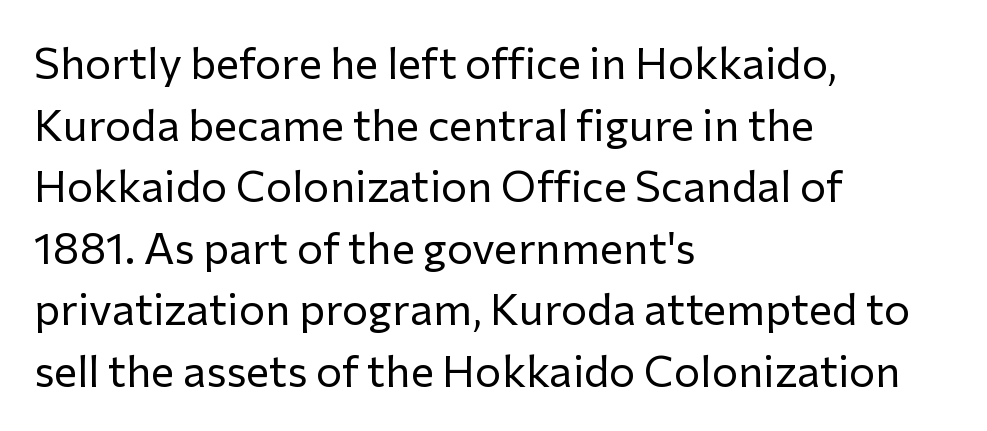
The image shows 44 px regular-weight sans-serif type, upright; set left-aligned, normal line spacing (1.4x), normal letter spacing, not underlined; low stroke contrast and a medium x-height.
